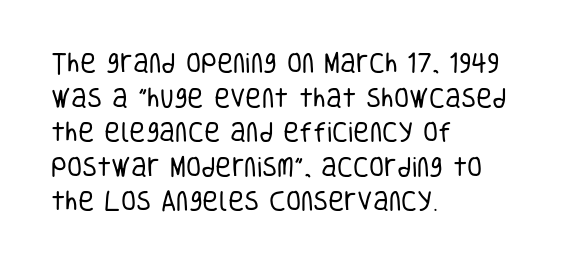
{"italic": "no", "bold": "no", "underline": "no", "align": "left", "line_spacing": "normal", "line_spacing_ratio": 1.57, "letter_spacing": "normal", "letter_spacing_em": 0.0, "glyph_px": 22}
